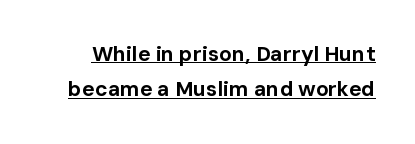
The image shows 21 px bold type, upright; set normal line spacing (1.69x), normal letter spacing, underlined.
